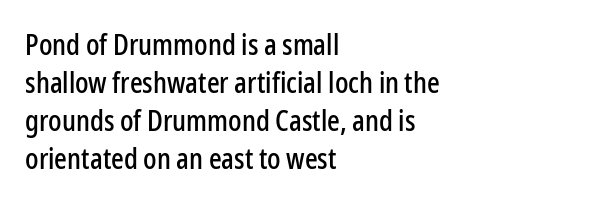
Each letter keeps its own natural width here, so spacing adapts to shape. Decoration check: the copy has no underline. No feet cap the strokes, marking this as sans-serif type. The space between consecutive lines is moderate. Do the letters lean? They stand straight. Alignment: flush left.
